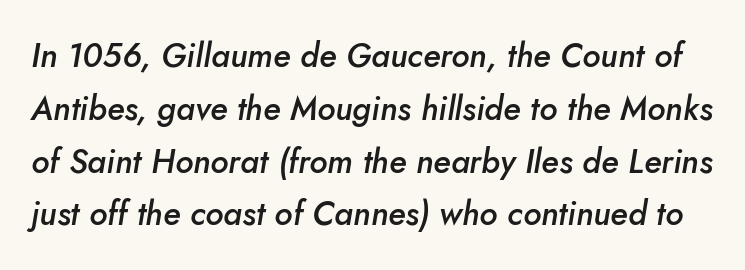
{"italic": "yes", "lean": "right", "slant_degrees": 10, "bold": "semi", "weight": "semibold", "width": "normal", "stroke_contrast": "low", "x_height": "small", "monospaced": "no", "underline": "no", "line_spacing": "normal", "line_spacing_ratio": 1.6, "letter_spacing": "normal", "letter_spacing_em": 0.0, "glyph_px": 33}
